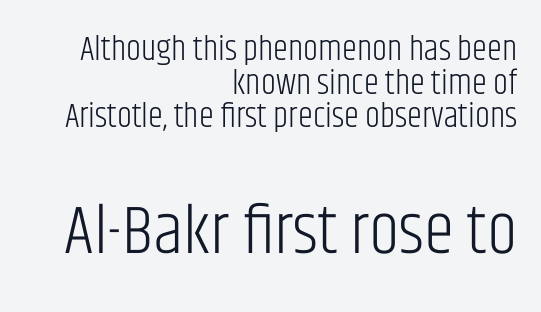
The lines in this sample share a right terminus and differ only in where they begin. You could not count columns in this text — the font is proportionally spaced. The rendering shows plain stroke endings on the letterforms — a sans-serif design. The font sits on the lighter half of the weight spectrum, regular included. Tightly led — the rows are bunched. Words float on clear page, feet unadorned.
